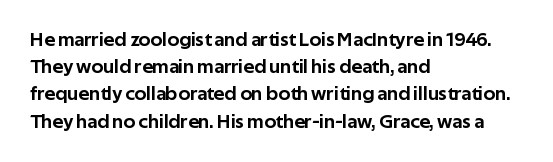
Teacher's note: observe the even left margin — that is flush-left alignment. Letter spacing: default. Every stem runs plumb, perpendicular to the baseline. The baseline area is clear. One glance says typical: line gaps are just what's usual.
